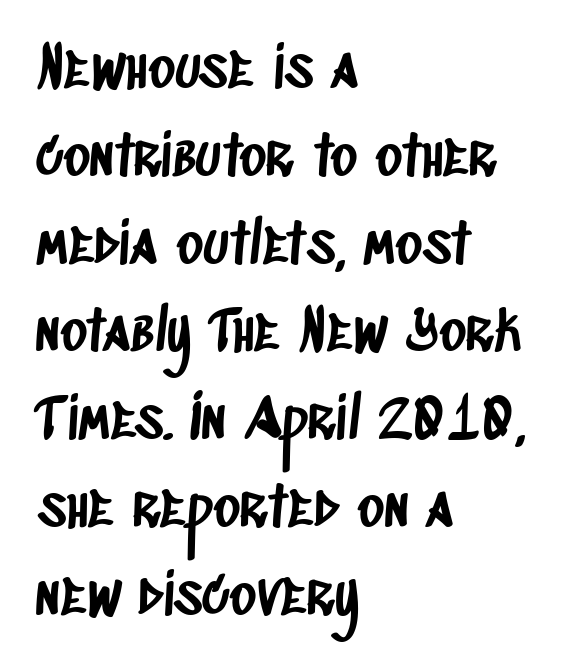
The image shows 57 px condensed sans-serif type; set left-aligned, normal line spacing (1.54x), normal letter spacing, not underlined; low stroke contrast and a large x-height.
